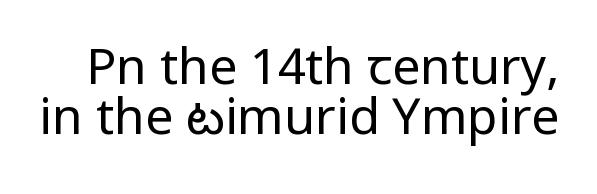
Short note: letters normally spaced. Anything drawn beneath the words? Only blank space. Honestly, the rows look squashed on top of each other. Note: no serifs on the glyphs.
